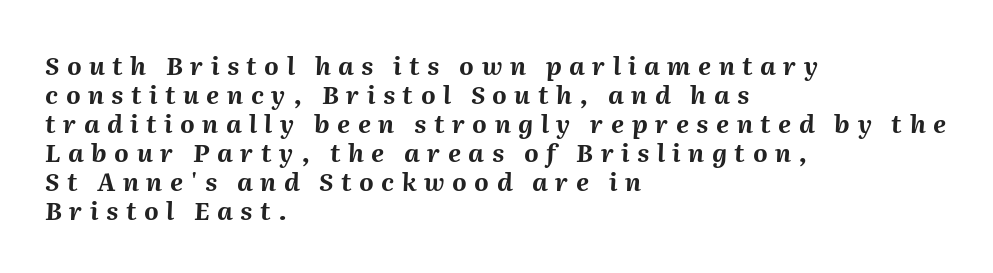
Q: Is the text bold? A: Yes.
Q: Is the text italic (slanted)? A: Yes, it leans right by about 2 degrees.
Q: Is the text underlined? A: No.
Q: How is the paragraph aligned? A: Left-aligned.
Q: Is the spacing between letters normal or unusually wide? A: Unusually wide.
